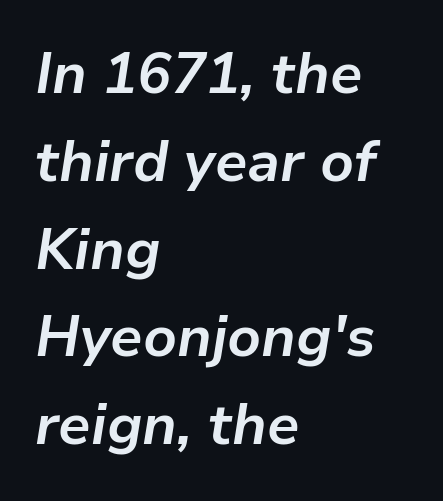
{"italic": "yes", "lean": "right", "slant_degrees": 9, "bold": "yes", "weight": "bold", "width": "normal", "stroke_contrast": "low", "x_height": "medium", "monospaced": "no", "underline": "no", "align": "left", "line_spacing": "normal", "line_spacing_ratio": 1.54, "letter_spacing": "normal", "letter_spacing_em": 0.0, "glyph_px": 57}
